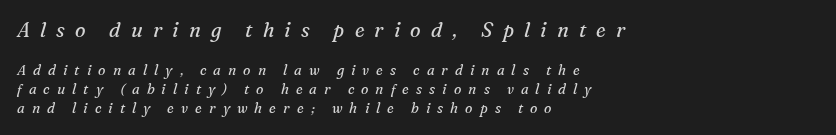
The image shows 20 px text type, italic (leaning right); set left-aligned, normal line spacing (1.38x), unusually wide letter spacing (+0.5 em), not underlined; the first (top) block is 1.43x larger.
